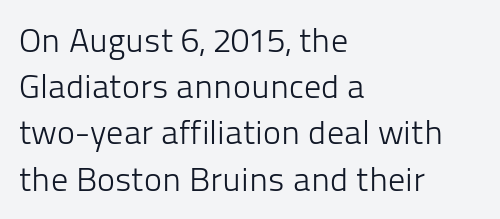
Here the designer chose a conventional face with non-uniform glyph widths. Compared with typical body copy, the letter spacing here is the same. Visually the block forms a straight wall on the left and a jagged coastline on the right. This sample keeps an unexceptional amount of space between lines. Stems here are at most as thick as an everyday book face.
